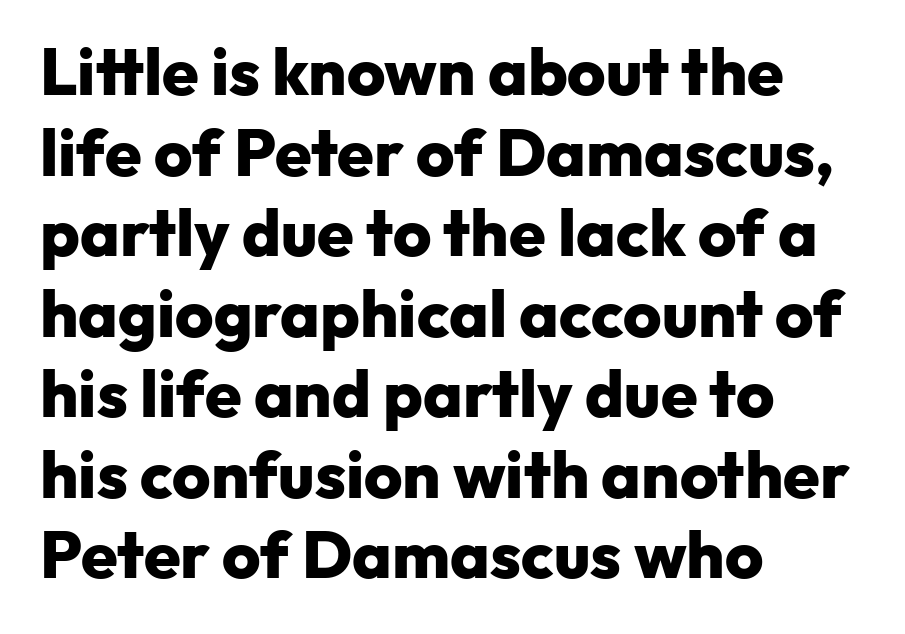
{"serif": "no", "italic": "no", "bold": "yes", "weight": "heavy", "width": "normal", "stroke_contrast": "low", "x_height": "medium", "monospaced": "no", "underline": "no", "align": "left", "line_spacing_ratio": 1.22, "letter_spacing": "normal", "letter_spacing_em": 0.0, "glyph_px": 66}
